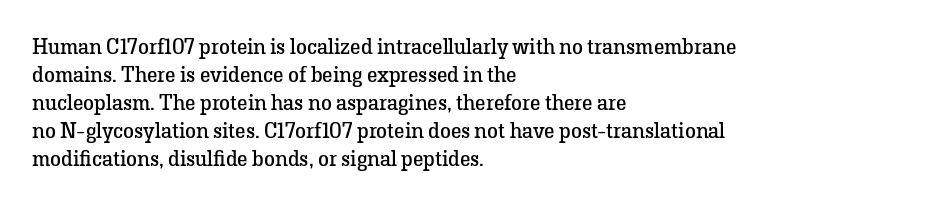
Q: Is the text bold? A: No.
Q: Is the text italic (slanted)? A: No, it is upright.
Q: Is the text underlined? A: No.
Q: How is the paragraph aligned? A: Left-aligned.
Q: Is the spacing between letters normal or unusually wide? A: Normal.
Q: Is the spacing between lines tight, normal or loose? A: Normal.
